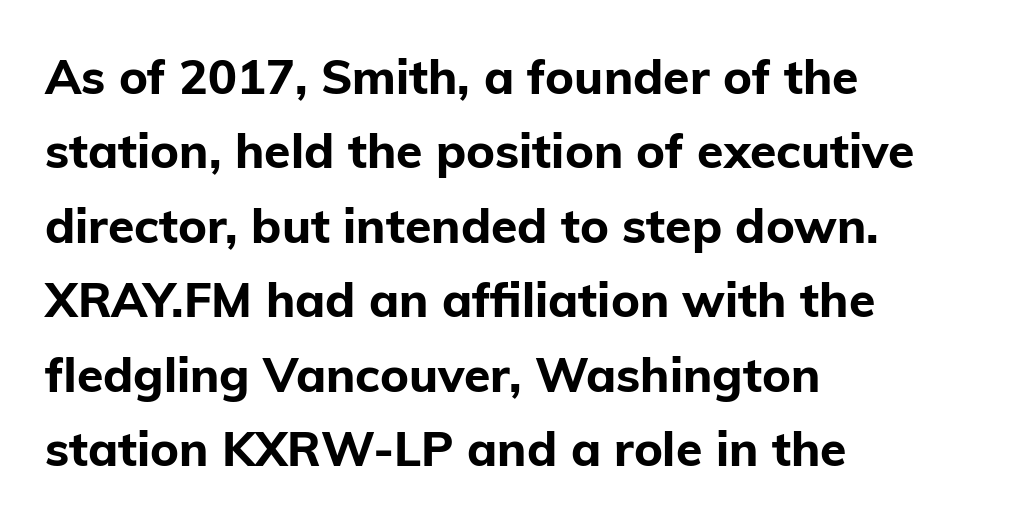
Nobody drew a line under any word here. The rendering uses natural spacing where letterforms have individual widths. The strokes are fattened all the way to bold. Where is the straight margin? On the left. The font's upright variant was chosen for this text.
